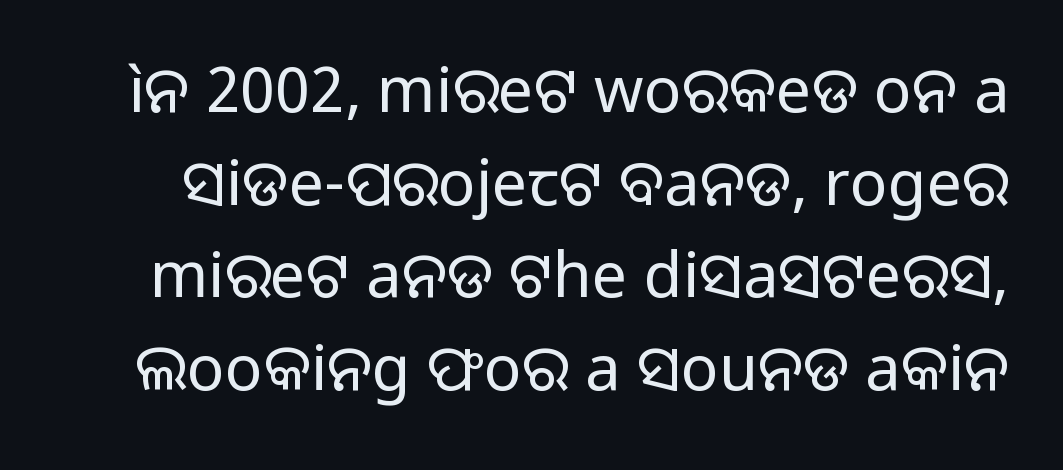
The space directly below the letters is spotless. Designer's note — italics off, roman on. The strokes are not fattened; the text isn't bold. Regular leading. Proportional: the letters do not fall into vertical columns. The face used here is a sans, in the tradition of grotesques and geometrics.
